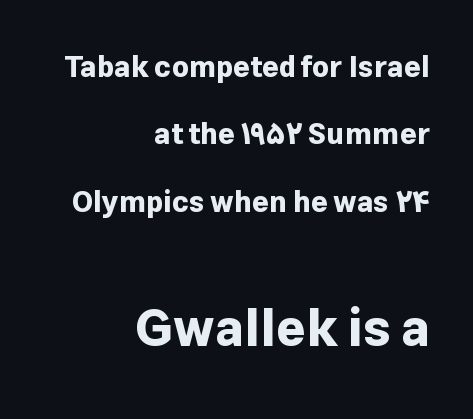
The image shows 51 px bold sans-serif type, upright; set right-aligned, loose line spacing (2.32x), normal letter spacing, not underlined; the second (bottom) block is 1.76x larger; low stroke contrast and a medium x-height.
